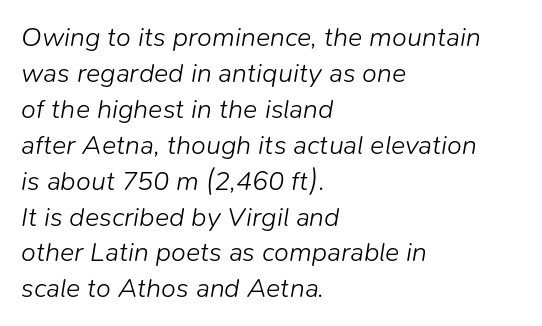
Q: Is the text bold? A: No.
Q: Is the text italic (slanted)? A: Yes, it leans right by about 9 degrees.
Q: Is the text underlined? A: No.
Q: How is the paragraph aligned? A: Left-aligned.
Q: Is the spacing between letters normal or unusually wide? A: Normal.
Q: Is the spacing between lines tight, normal or loose? A: Normal.
